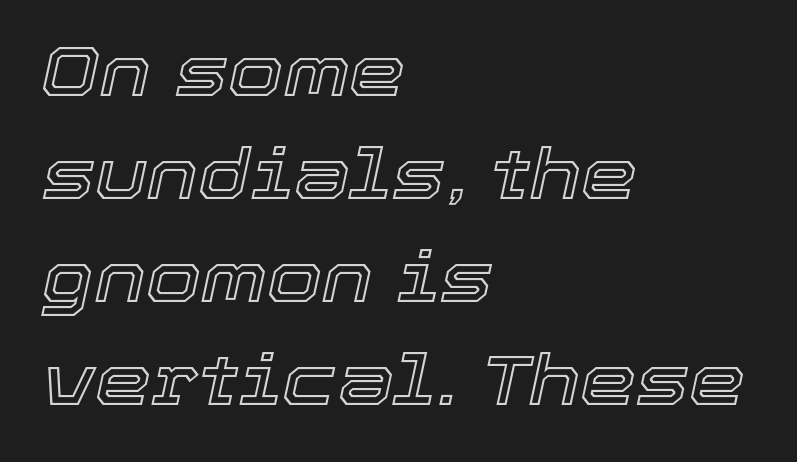
These lines keep a tight, regular rhythm from letter to letter. The axis of the letterforms is tilted away from vertical. The foot of each line stays bare and open. Each letter keeps its own natural width here, so spacing adapts to shape. Vertical spacing — default. Which margin do the lines hug? The left one — the right edge is uneven.
